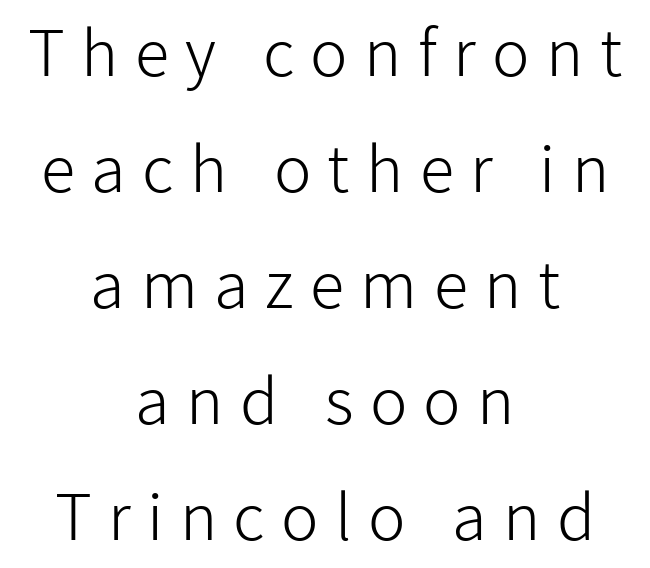
Q: Is the text bold? A: No.
Q: Is the text italic (slanted)? A: No, it is upright.
Q: Is the typeface a serif or a sans-serif typeface? A: Sans-serif.
Q: Is the text underlined? A: No.
Q: How is the paragraph aligned? A: Centered.
Q: Is the spacing between letters normal or unusually wide? A: Unusually wide.
Q: Width (condensed, normal, or wide)? A: Normal.
Q: Stroke contrast? A: Low.
Q: x-height? A: Medium.
Q: Monospaced? A: No.
